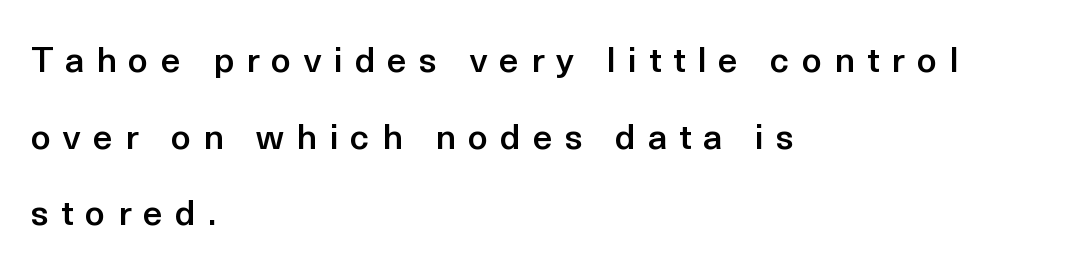
{"serif": "no", "italic": "no", "bold": "semi", "weight": "semibold", "width": "normal", "x_height": "medium", "monospaced": "no", "underline": "no", "align": "left", "line_spacing": "loose", "line_spacing_ratio": 2.19, "letter_spacing": "wide", "letter_spacing_em": 0.35, "glyph_px": 35}
